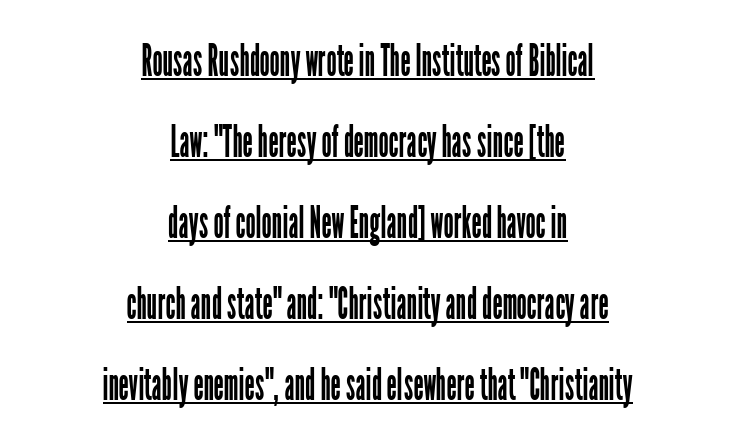
{"serif": "no", "italic": "no", "bold": "no", "weight": "regular", "width": "condensed", "stroke_contrast": "low", "x_height": "medium", "monospaced": "no", "underline": "yes", "align": "center", "line_spacing_ratio": 1.8, "letter_spacing": "normal", "letter_spacing_em": 0.0, "glyph_px": 45}
